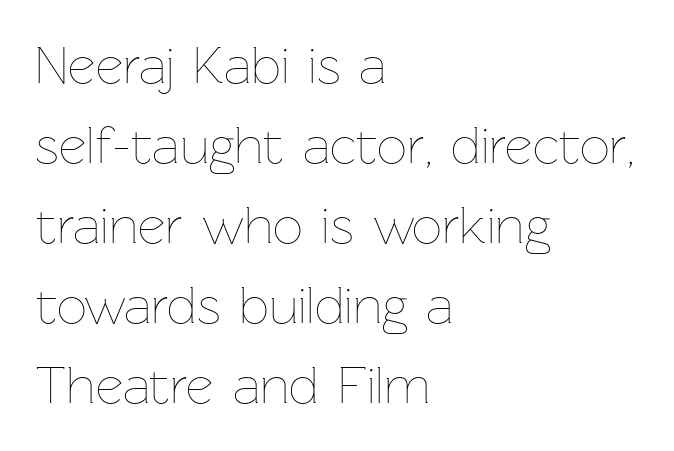
The image shows 53 px thin type, upright; set left-aligned, normal line spacing (1.51x), normal letter spacing, not underlined; low stroke contrast and a medium x-height.
